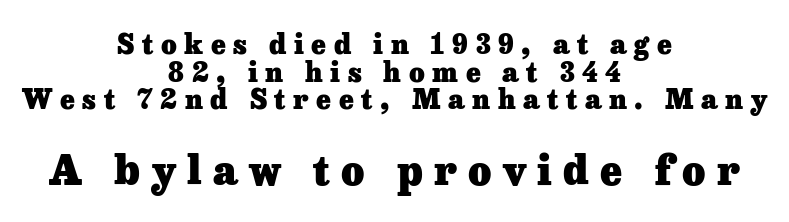
{"serif": "yes", "italic": "no", "bold": "yes", "weight": "heavy", "width": "normal", "stroke_contrast": "low", "x_height": "medium", "monospaced": "no", "underline": "no", "align": "center", "line_spacing": "tight", "line_spacing_ratio": 1.02, "letter_spacing": "wide", "letter_spacing_em": 0.28, "larger_block": "second", "size_ratio": 1.48, "glyph_px": 40}
